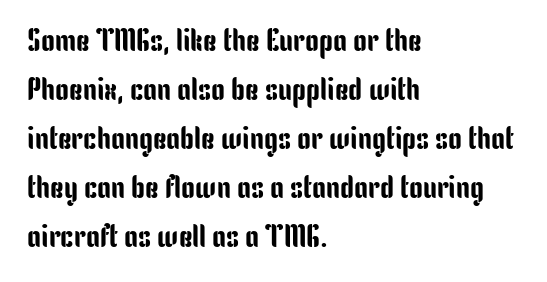
The letters advance in unequal steps, a hallmark of proportional type. Regarding serifs, this sample does without them. Inter-character spacing is left at the font's built-in metrics. Style check: upright.
